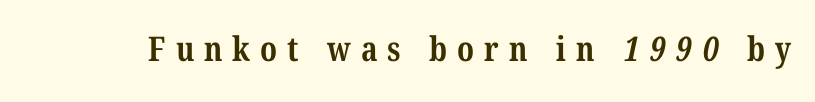
The image shows 34 px bold, condensed serif type; set unusually wide letter spacing (+0.29 em), not underlined; medium stroke contrast and a medium x-height.
